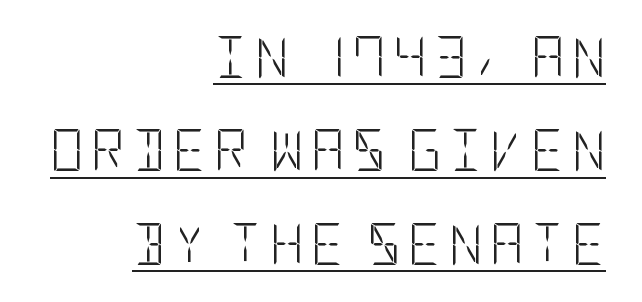
Q: Is the text bold? A: No.
Q: Is the text italic (slanted)? A: No, it is upright.
Q: Is the typeface a serif or a sans-serif typeface? A: Sans-serif.
Q: Is the text underlined? A: Yes.
Q: How is the paragraph aligned? A: Right-aligned.
Q: Is the spacing between lines tight, normal or loose? A: Loose.
Q: Width (condensed, normal, or wide)? A: Condensed.
Q: Stroke contrast? A: Low.
Q: x-height? A: Large.
